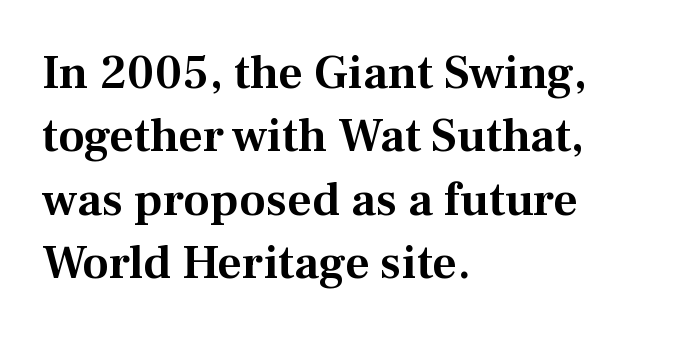
The image shows 48 px serif type, upright; set left-aligned, normal line spacing (1.32x), normal letter spacing, not underlined; medium stroke contrast and a medium x-height.
